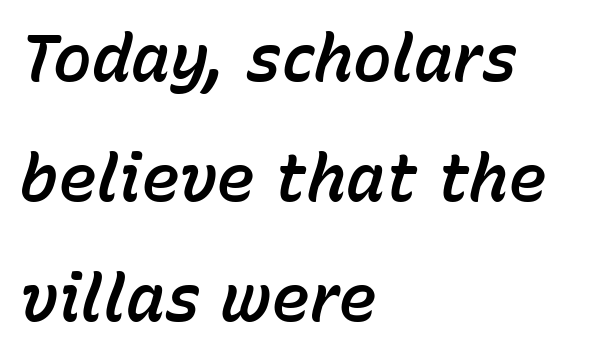
The image shows 65 px text type, italic (leaning right); set left-aligned, line spacing 1.85x, normal letter spacing, not underlined; low stroke contrast and a medium x-height.
